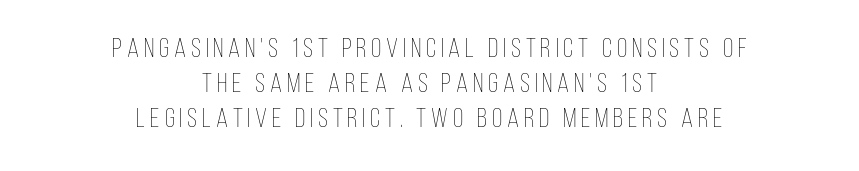
The image shows 27 px text type, upright; set centered, normal line spacing (1.3x), not underlined.
